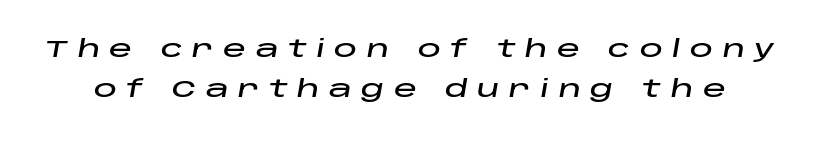
{"italic": "yes", "lean": "right", "slant_degrees": 10, "underline": "no", "line_spacing_ratio": 1.74, "letter_spacing": "wide", "letter_spacing_em": 0.41, "glyph_px": 23}
